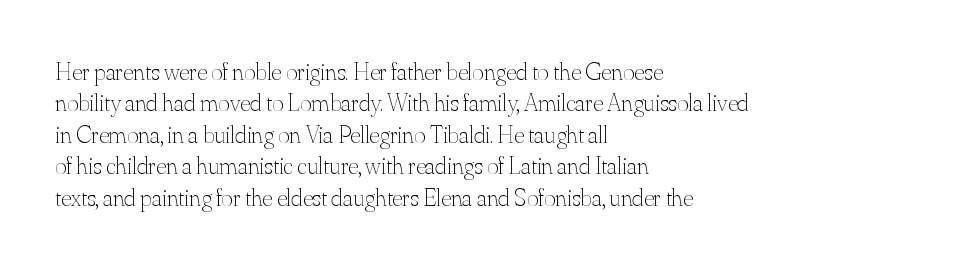
Q: Is the text bold? A: No.
Q: Is the text italic (slanted)? A: No, it is upright.
Q: Is the text underlined? A: No.
Q: How is the paragraph aligned? A: Left-aligned.
Q: Is the spacing between letters normal or unusually wide? A: Normal.
Q: Is the spacing between lines tight, normal or loose? A: Normal.
